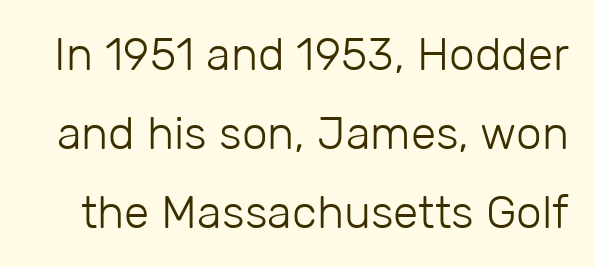
The image shows 46 px light sans-serif type, upright; set line spacing 1.72x, normal letter spacing, not underlined; low stroke contrast and a medium x-height.
